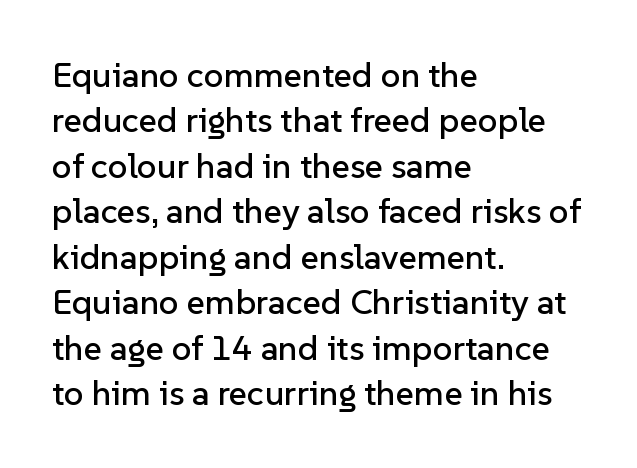
Q: Is the text italic (slanted)? A: No, it is upright.
Q: Is the typeface a serif or a sans-serif typeface? A: Sans-serif.
Q: Is the text underlined? A: No.
Q: How is the paragraph aligned? A: Left-aligned.
Q: Is the spacing between letters normal or unusually wide? A: Normal.
Q: Is the spacing between lines tight, normal or loose? A: Normal.
Q: Width (condensed, normal, or wide)? A: Normal.
Q: Stroke contrast? A: Low.
Q: x-height? A: Medium.
Q: Monospaced? A: No.
